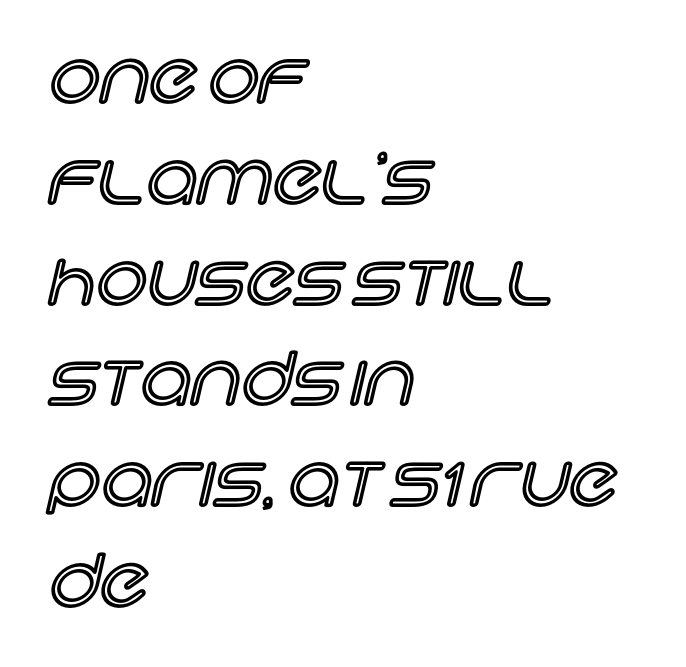
{"width": "normal", "x_height": "large", "monospaced": "no", "underline": "no", "align": "left", "line_spacing": "normal", "line_spacing_ratio": 1.42, "letter_spacing": "normal", "letter_spacing_em": 0.0, "glyph_px": 71}
